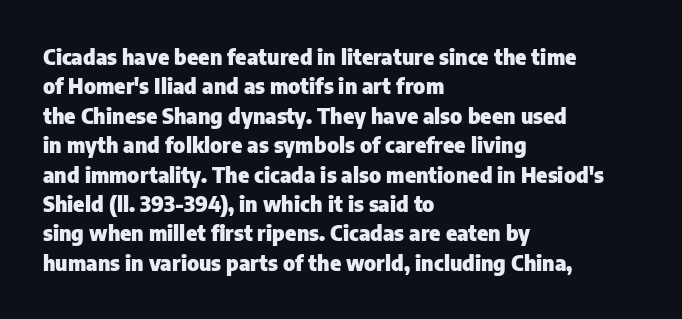
The image shows 21 px bold type, upright; set left-aligned, normal line spacing (1.4x), normal letter spacing, not underlined.
